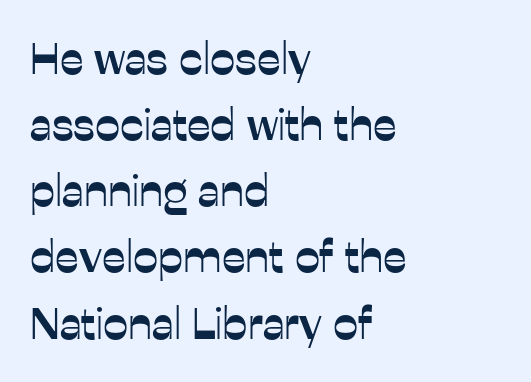
Q: Is the text italic (slanted)? A: No, it is upright.
Q: Is the typeface a serif or a sans-serif typeface? A: Sans-serif.
Q: Is the text underlined? A: No.
Q: How is the paragraph aligned? A: Left-aligned.
Q: Is the spacing between letters normal or unusually wide? A: Normal.
Q: Is the spacing between lines tight, normal or loose? A: Normal.
Q: Width (condensed, normal, or wide)? A: Normal.
Q: Stroke contrast? A: Low.
Q: x-height? A: Medium.
Q: Monospaced? A: No.
